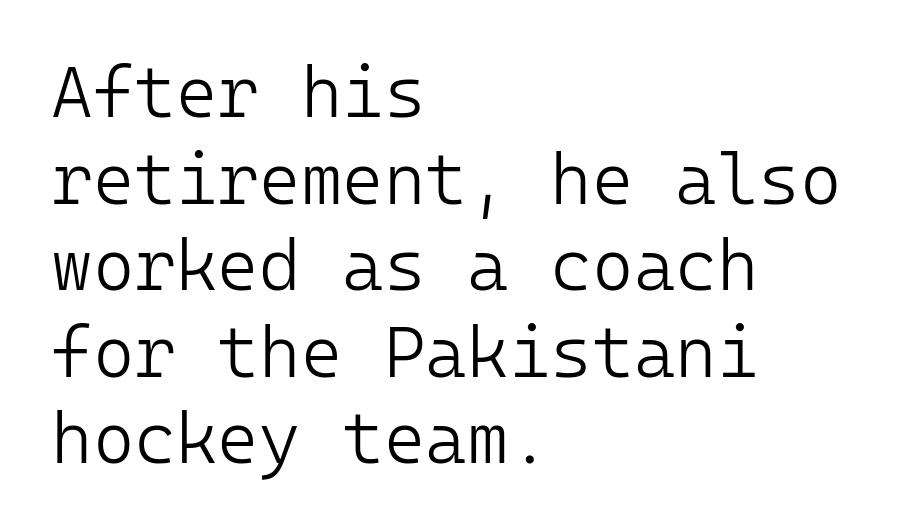
Short and long lines alike share a common starting point at left. The letters march in equal steps, a hallmark of fixed-pitch type. This sample uses plain, unmodified letter spacing. A quiet, ordinary-to-light weight characterises the typeface.
